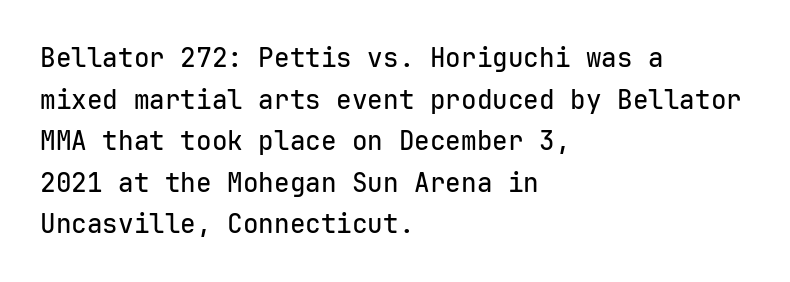
The image shows 26 px text type, upright; set left-aligned, normal line spacing (1.6x), normal letter spacing, not underlined.
